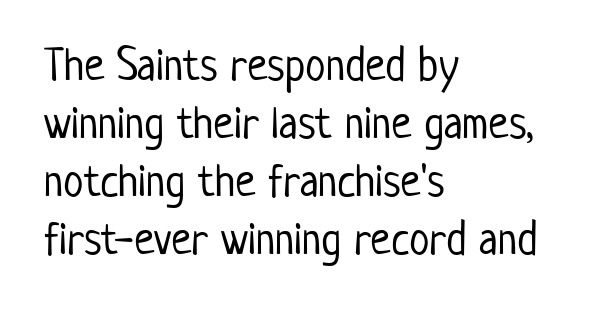
Q: Is the text bold? A: No.
Q: Is the text italic (slanted)? A: No, it is upright.
Q: Is the typeface a serif or a sans-serif typeface? A: Sans-serif.
Q: Is the text underlined? A: No.
Q: How is the paragraph aligned? A: Left-aligned.
Q: Is the spacing between letters normal or unusually wide? A: Normal.
Q: Is the spacing between lines tight, normal or loose? A: Normal.
Q: Width (condensed, normal, or wide)? A: Condensed.
Q: Stroke contrast? A: Low.
Q: x-height? A: Medium.
Q: Monospaced? A: No.
